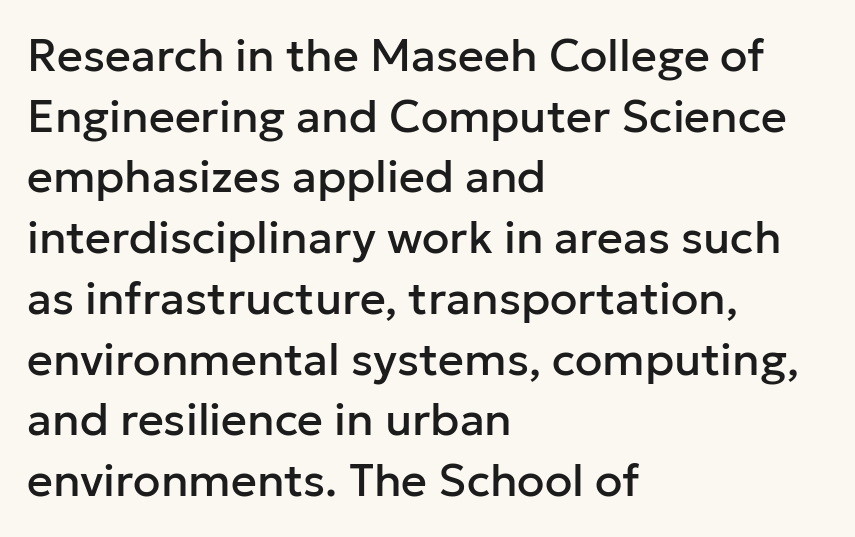
{"serif": "no", "italic": "no", "width": "normal", "stroke_contrast": "low", "x_height": "medium", "monospaced": "no", "underline": "no", "align": "left", "line_spacing": "normal", "line_spacing_ratio": 1.35, "letter_spacing": "normal", "letter_spacing_em": 0.0, "glyph_px": 45}
